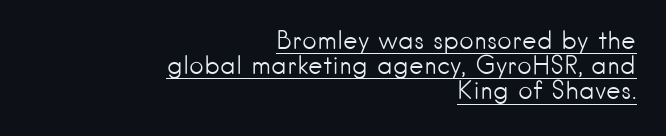
The compositor pushed each line to the right boundary. These lines huddle together more closely than default settings would place them. Letter spacing: default. Think standard paragraph weight, or any step lighter than that. Nope, not italic — everything's standing straight. The words here are underlined.
